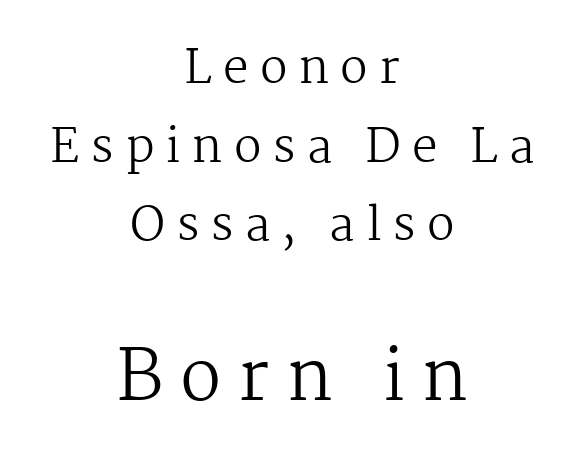
Here the second block reads like a headline and the first like body copy. The paragraph shown floats in the horizontal middle. I'd call this a serif setting — the letters wear small feet. Stems and bowls with no extra thickness — not bold. The axis of the letterforms is exactly vertical. The rendering uses natural spacing where letterforms have individual widths.
